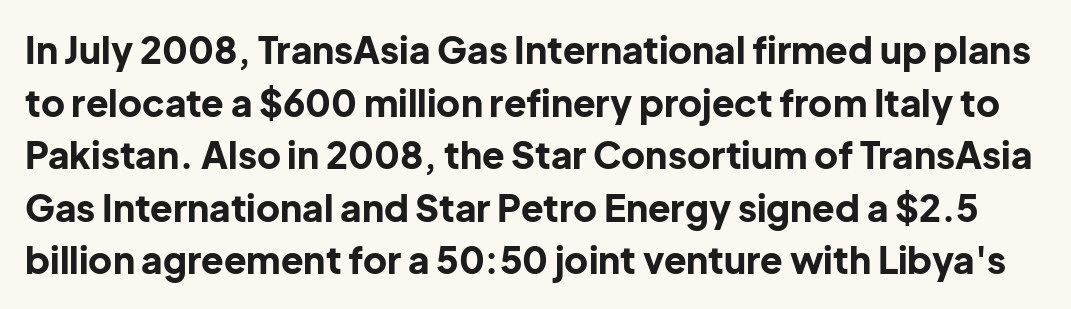
{"serif": "no", "italic": "no", "bold": "yes", "weight": "bold", "width": "normal", "stroke_contrast": "low", "x_height": "medium", "monospaced": "no", "underline": "no", "line_spacing": "normal", "line_spacing_ratio": 1.42, "letter_spacing": "normal", "letter_spacing_em": 0.0, "glyph_px": 37}
